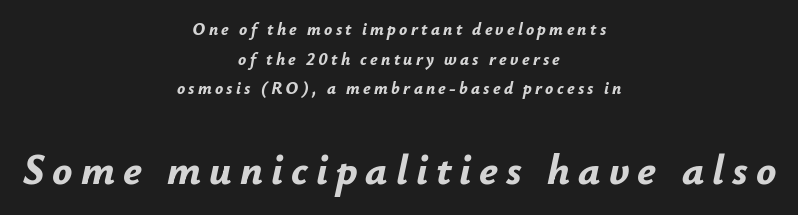
Q: Is the text bold? A: Yes.
Q: Is the text italic (slanted)? A: Yes, it leans right by about 12 degrees.
Q: Is the text underlined? A: No.
Q: How is the paragraph aligned? A: Centered.
Q: Which block of text is set in a larger size, the first (top) or the second (bottom)? A: The second (bottom) one.
Q: Width (condensed, normal, or wide)? A: Normal.
Q: Stroke contrast? A: Low.
Q: x-height? A: Small.
Q: Monospaced? A: No.
